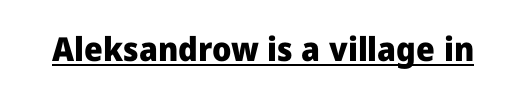
Q: Is the text bold? A: Yes.
Q: Is the text italic (slanted)? A: No, it is upright.
Q: Is the typeface a serif or a sans-serif typeface? A: Sans-serif.
Q: Is the text underlined? A: Yes.
Q: Is the spacing between letters normal or unusually wide? A: Normal.
Q: Width (condensed, normal, or wide)? A: Normal.
Q: Stroke contrast? A: Low.
Q: x-height? A: Medium.
Q: Monospaced? A: No.
